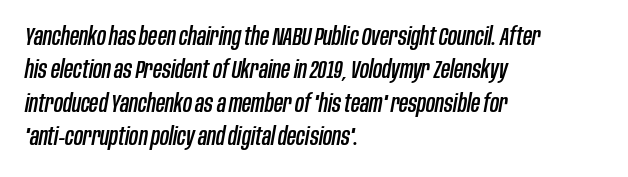
Q: Is the text italic (slanted)? A: Yes, it leans right by about 10 degrees.
Q: Is the text underlined? A: No.
Q: How is the paragraph aligned? A: Left-aligned.
Q: Is the spacing between letters normal or unusually wide? A: Normal.
Q: Is the spacing between lines tight, normal or loose? A: Normal.
